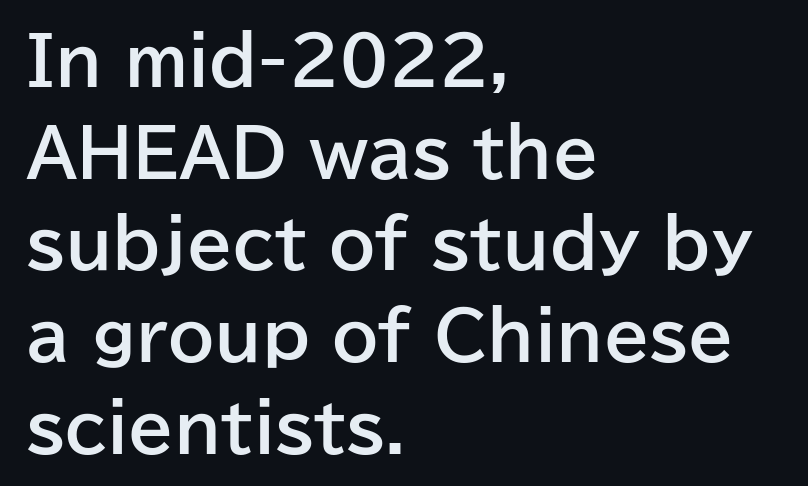
Here the designer chose a conventional face with non-uniform glyph widths. Do the letters lean? They stand straight. Lines of text with bare space underneath. The lines in this sample share a left origin and differ only in where they stop. Baseline-to-baseline distance is the conventional proportion of letter height. The strokes are fattened all the way to bold.
